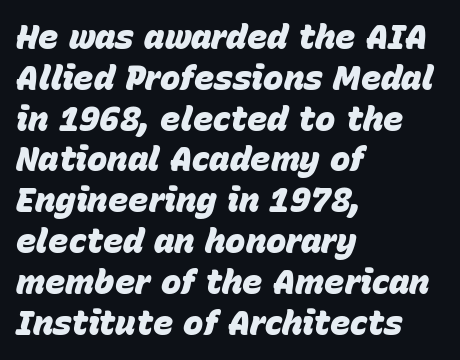
{"italic": "yes", "lean": "right", "slant_degrees": 15, "bold": "yes", "weight": "heavy", "width": "normal", "stroke_contrast": "low", "x_height": "large", "monospaced": "no", "underline": "no", "align": "left", "line_spacing_ratio": 1.2, "letter_spacing": "normal", "letter_spacing_em": 0.0, "glyph_px": 34}
